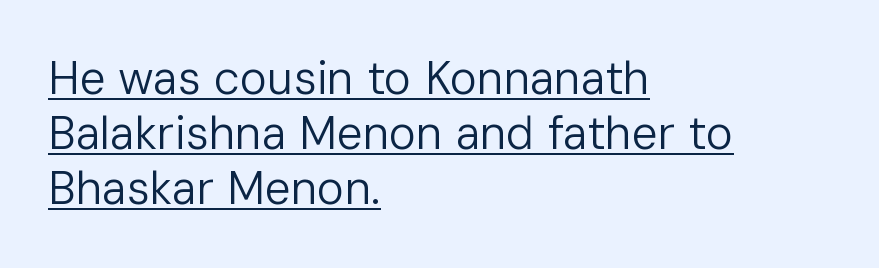
The image shows 46 px regular-weight sans-serif type, upright; set left-aligned, line spacing 1.2x, normal letter spacing, underlined; low stroke contrast and a medium x-height.
